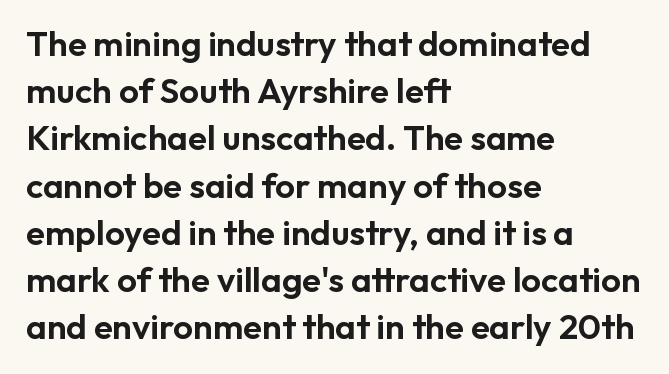
The image shows 35 px sans-serif type, upright; set left-aligned, normal line spacing (1.35x), normal letter spacing, not underlined; low stroke contrast and a medium x-height.
